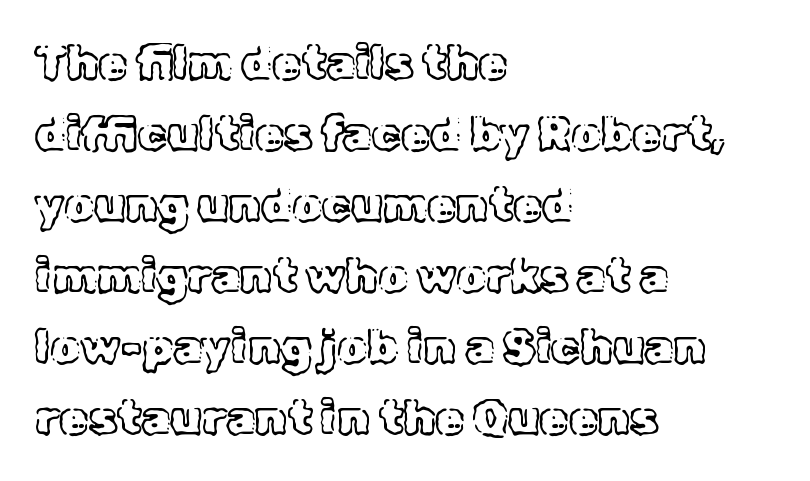
This sample has the flowing, uneven cadence of proportional lettering. Posture: upright roman. These lines sit exactly where default settings would place them. A student would call this left alignment; a typographer would say flush left, rag right.
